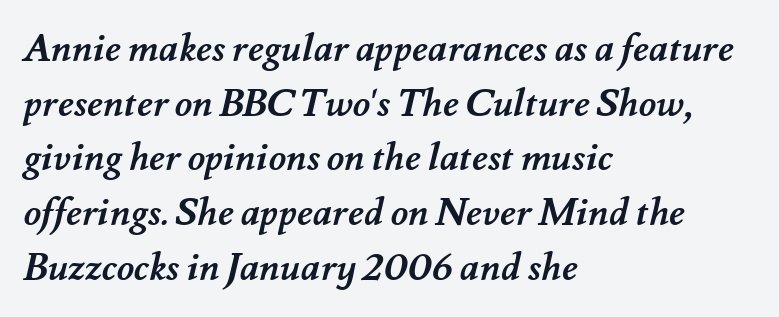
The image shows 38 px semibold type; set left-aligned, normal line spacing (1.44x), normal letter spacing, not underlined; medium stroke contrast and a small x-height.
